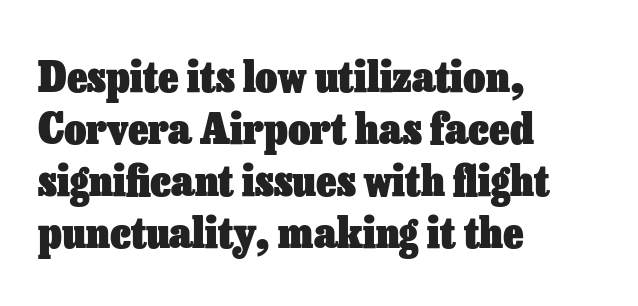
The image shows 43 px heavy type, upright; set left-aligned, line spacing 1.21x, normal letter spacing, not underlined; low stroke contrast and a medium x-height.
